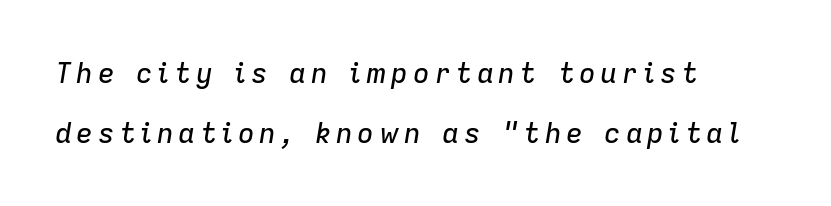
The image shows 28 px text type, italic (leaning right); set left-aligned, loose line spacing (2.13x), not underlined; low stroke contrast and a medium x-height.
